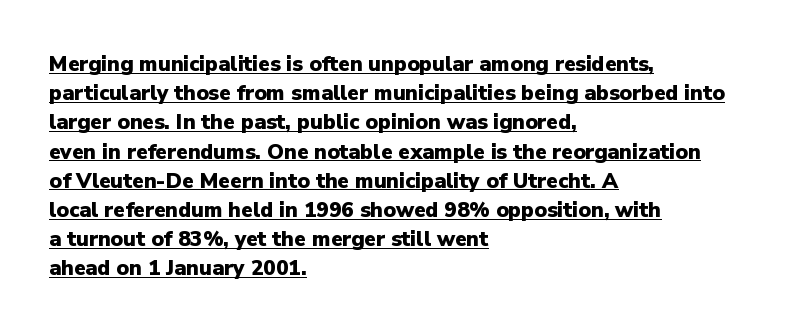
The image shows 21 px bold type, upright; set left-aligned, normal line spacing (1.39x), normal letter spacing, underlined.
